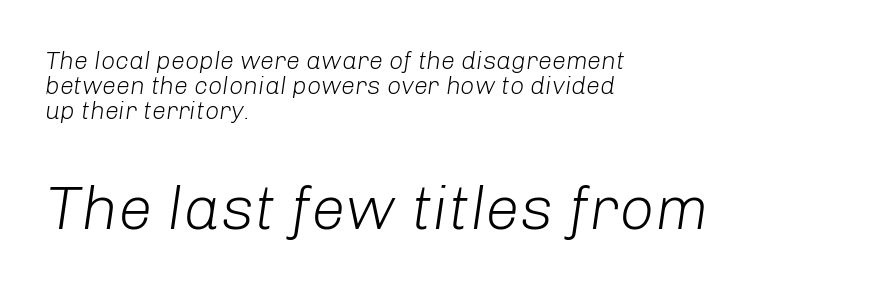
{"italic": "yes", "lean": "right", "slant_degrees": 8, "bold": "no", "weight": "light", "width": "normal", "stroke_contrast": "low", "x_height": "medium", "monospaced": "no", "underline": "no", "align": "left", "line_spacing": "tight", "line_spacing_ratio": 1.01, "letter_spacing": "normal", "letter_spacing_em": 0.0, "larger_block": "second", "size_ratio": 2.48, "glyph_px": 62}
